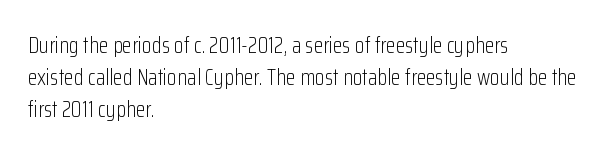
The image shows 22 px text type, upright; set left-aligned, normal line spacing (1.45x), normal letter spacing, not underlined.
